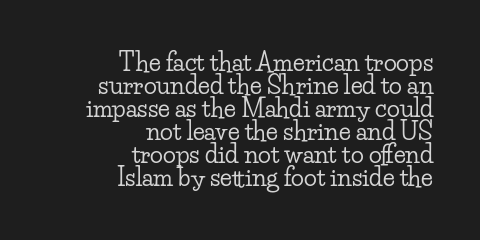
The image shows 24 px text type, upright; set right-aligned, tight line spacing (0.96x), normal letter spacing, not underlined.
